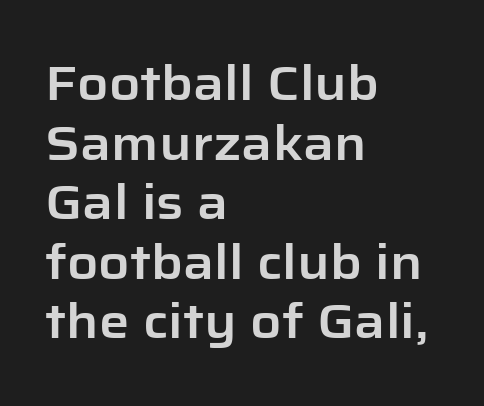
{"serif": "no", "italic": "no", "width": "normal", "stroke_contrast": "low", "x_height": "medium", "monospaced": "no", "underline": "no", "align": "left", "line_spacing_ratio": 1.24, "letter_spacing": "normal", "letter_spacing_em": 0.0, "glyph_px": 48}
